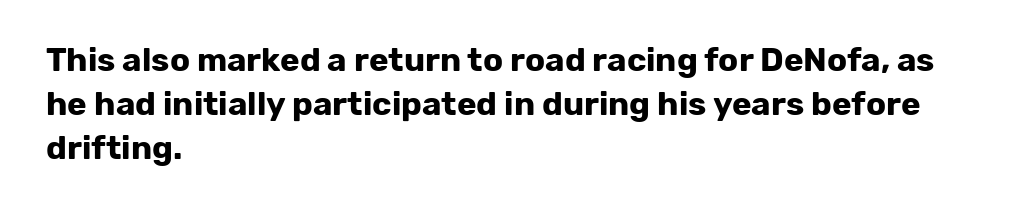
Do the characters align in a grid? No, the font is proportional. In terms of letterform style, serifs are entirely absent. The face used here has the dense, thick strokes of a bold. The rendering keeps characters at their native spacing.
